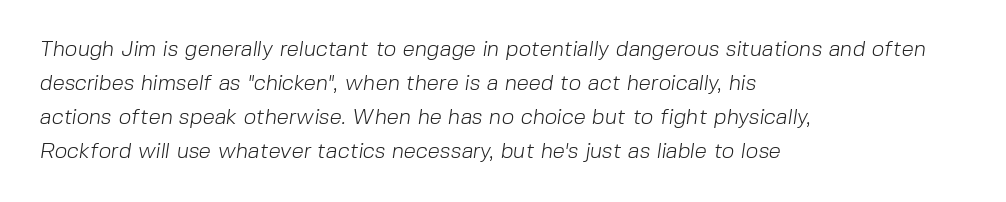
The image shows 22 px text type; set left-aligned, normal line spacing (1.54x), normal letter spacing, not underlined.
